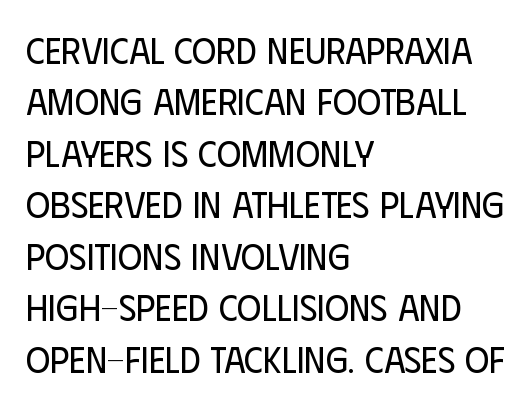
{"serif": "no", "italic": "no", "bold": "no", "weight": "regular", "width": "condensed", "stroke_contrast": "low", "x_height": "large", "monospaced": "no", "underline": "no", "align": "left", "line_spacing": "normal", "line_spacing_ratio": 1.39, "letter_spacing": "normal", "letter_spacing_em": 0.0, "glyph_px": 37}
